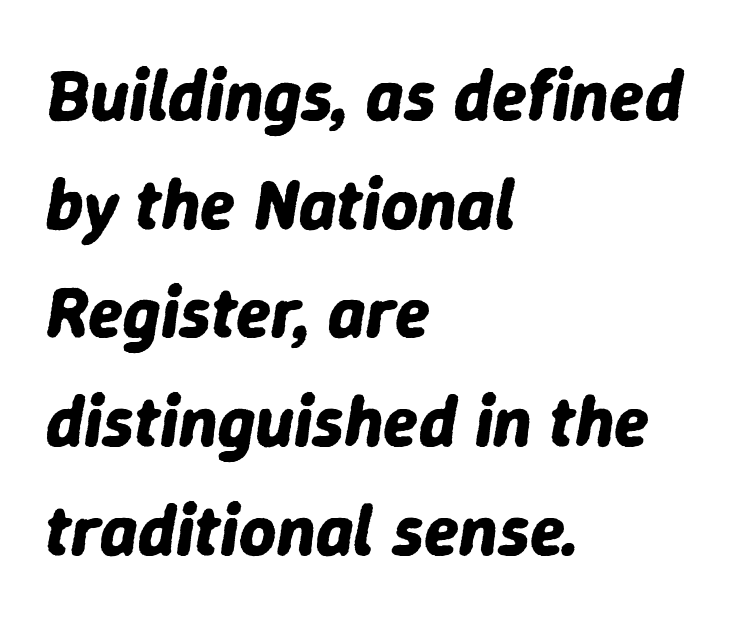
Notice how descenders clear the ascenders below comfortably — that's standard leading. Here the glyphs are tracked normally, forming tight word shapes. Leftover space on each line is placed entirely after the last word. This is heavy type, rendered in bold.
